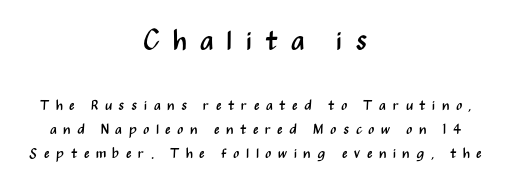
The image shows 28 px regular-weight, condensed sans-serif type, upright; set centered, line spacing 1.73x, unusually wide letter spacing (+0.46 em), not underlined; the first (top) block is 2.0x larger; medium stroke contrast and a medium x-height.
